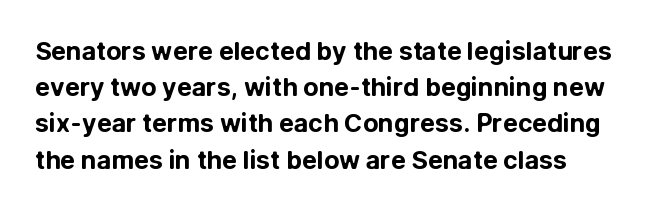
Q: Is the text bold? A: Yes.
Q: Is the text italic (slanted)? A: No, it is upright.
Q: Is the text underlined? A: No.
Q: Is the spacing between letters normal or unusually wide? A: Normal.
Q: Is the spacing between lines tight, normal or loose? A: Normal.
